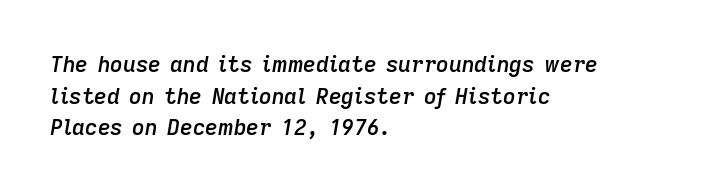
Q: Is the text bold? A: Semi-bold.
Q: Is the text italic (slanted)? A: Yes, it leans right by about 9 degrees.
Q: Is the text underlined? A: No.
Q: How is the paragraph aligned? A: Left-aligned.
Q: Is the spacing between letters normal or unusually wide? A: Normal.
Q: Is the spacing between lines tight, normal or loose? A: Normal.
